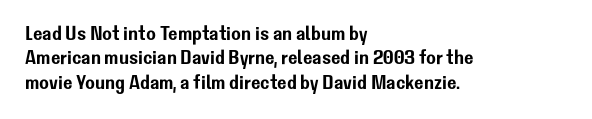
{"italic": "no", "underline": "no", "align": "left", "line_spacing_ratio": 1.22, "letter_spacing": "normal", "letter_spacing_em": 0.0, "glyph_px": 20}
